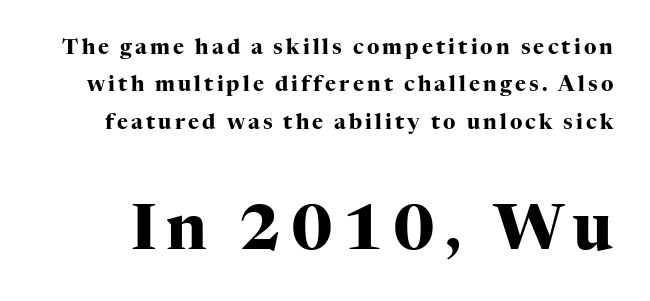
What weight is shown? A full bold with thick strokes. Little horizontal feet cap the strokes, marking this as serif type. The rendering uses natural spacing where letterforms have individual widths. The lettering stays uniformly vertical, giving the passage a roman look. Honestly, there is no underline to notice here at all.
